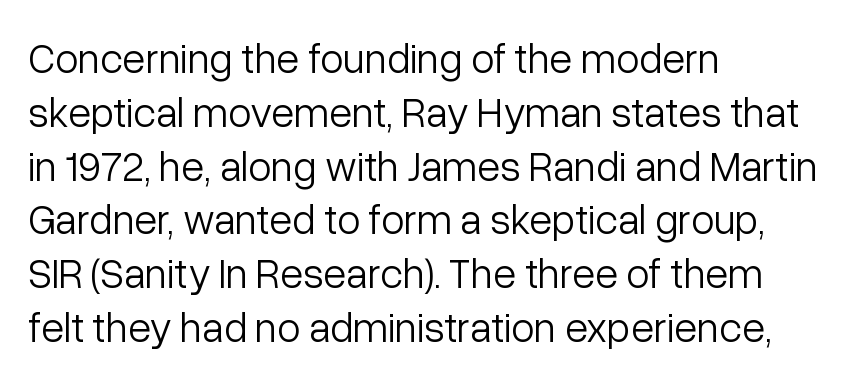
The image shows 42 px light sans-serif type, upright; set left-aligned, normal line spacing (1.28x), normal letter spacing, not underlined; low stroke contrast and a medium x-height.
